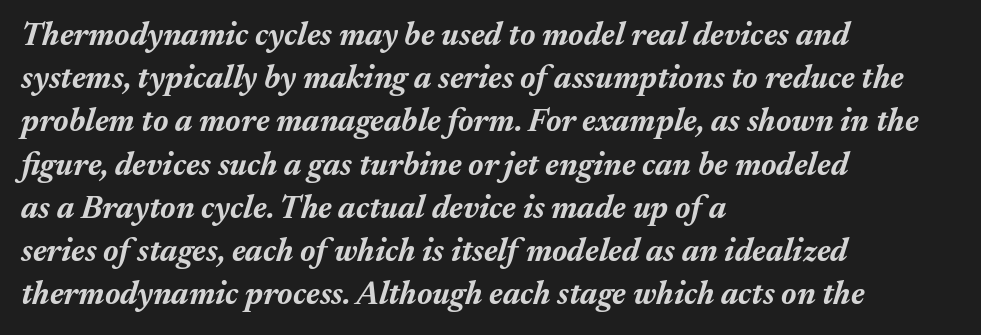
{"italic": "yes", "lean": "right", "slant_degrees": 17, "bold": "yes", "weight": "bold", "width": "normal", "stroke_contrast": "medium", "x_height": "medium", "monospaced": "no", "underline": "no", "align": "left", "line_spacing": "normal", "line_spacing_ratio": 1.35, "letter_spacing": "normal", "letter_spacing_em": 0.0, "glyph_px": 32}
